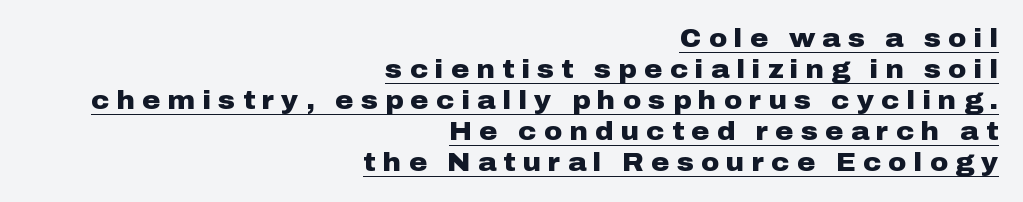
{"italic": "no", "bold": "yes", "underline": "yes", "align": "right", "line_spacing_ratio": 1.24, "letter_spacing": "wide", "letter_spacing_em": 0.29, "glyph_px": 25}
